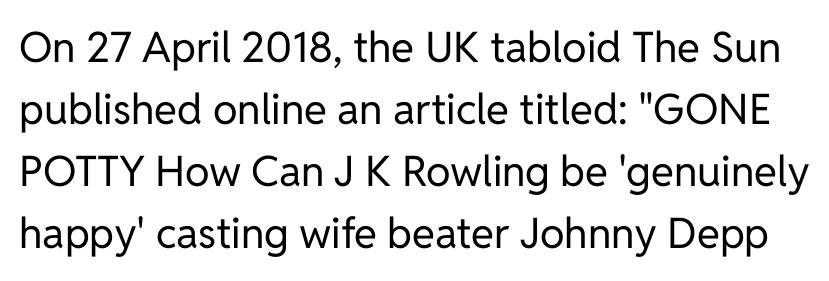
The image shows 42 px regular-weight sans-serif type, upright; set normal line spacing (1.48x), normal letter spacing, not underlined; low stroke contrast and a medium x-height.
